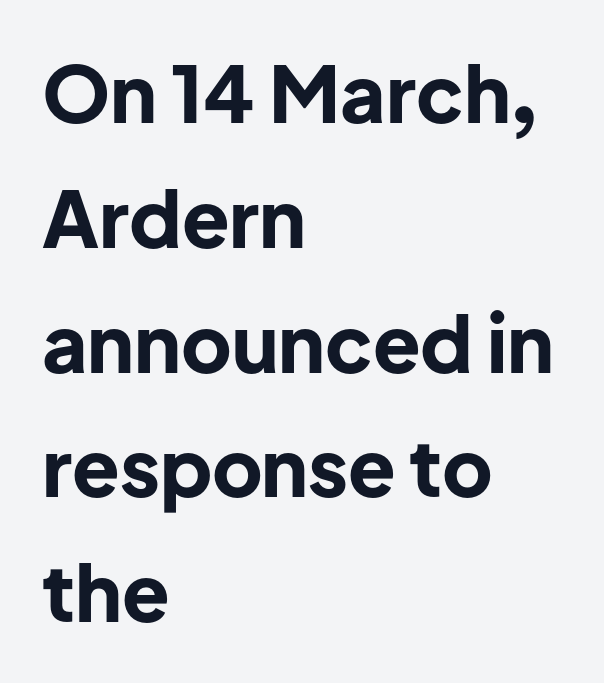
{"serif": "no", "italic": "no", "bold": "yes", "weight": "bold", "width": "normal", "stroke_contrast": "low", "x_height": "medium", "monospaced": "no", "underline": "no", "align": "left", "line_spacing": "normal", "line_spacing_ratio": 1.6, "letter_spacing": "normal", "letter_spacing_em": 0.0, "glyph_px": 78}
